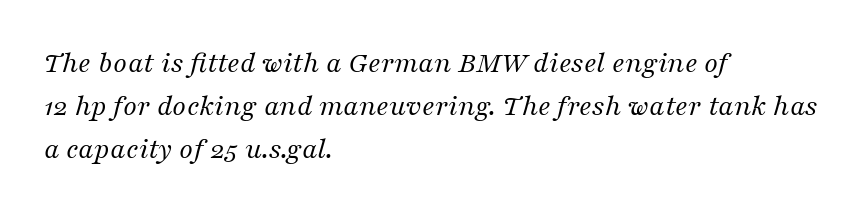
Q: Is the text bold? A: No.
Q: Is the text italic (slanted)? A: Yes, it leans right by about 16 degrees.
Q: Is the typeface a serif or a sans-serif typeface? A: Serif.
Q: Is the text underlined? A: No.
Q: How is the paragraph aligned? A: Left-aligned.
Q: Is the spacing between letters normal or unusually wide? A: Normal.
Q: Is the spacing between lines tight, normal or loose? A: Normal.
Q: Width (condensed, normal, or wide)? A: Normal.
Q: Stroke contrast? A: Medium.
Q: x-height? A: Medium.
Q: Monospaced? A: No.
